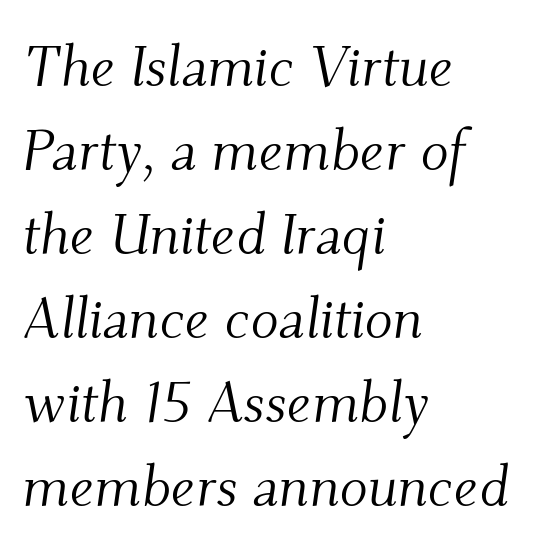
The letterforms sit shoulder to shoulder at normal distance. Descender tails drop into unmarked territory. The passage shown is not bold in any degree. The designer went with a serif here, giving each stem small feet. Designer's note — italics engaged. This block has exactly the height ordinary leading produces.
